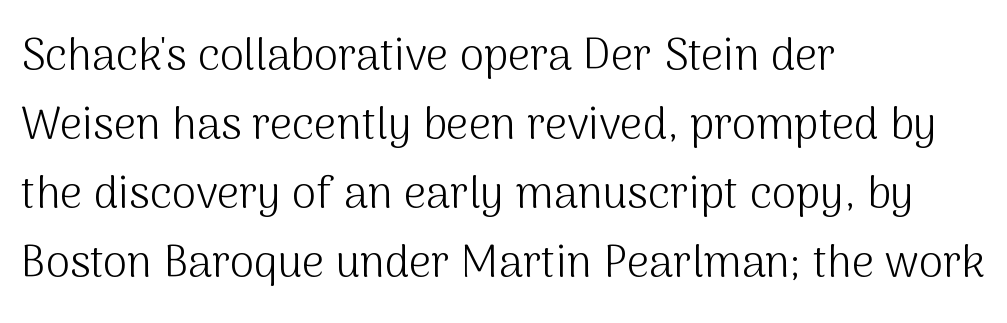
The image shows 44 px light sans-serif type, upright; set left-aligned, normal line spacing (1.57x), normal letter spacing, not underlined; medium stroke contrast and a medium x-height.
